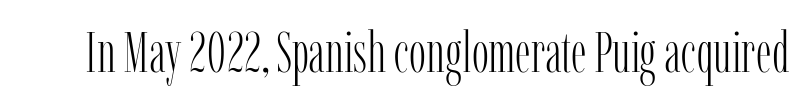
The image shows 57 px light, condensed serif type, upright; set normal letter spacing, not underlined; low stroke contrast and a medium x-height.
